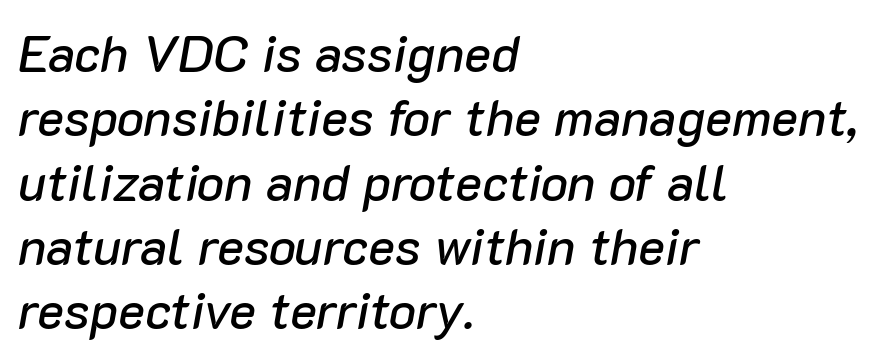
Clear beneath every line of the passage. The rendering uses natural spacing where letterforms have individual widths. Where is the straight margin? On the left. This rendering leaves character spacing at its baseline value. Vertical spacing — default. Tall strokes in this sample are angled rather than plumb.
